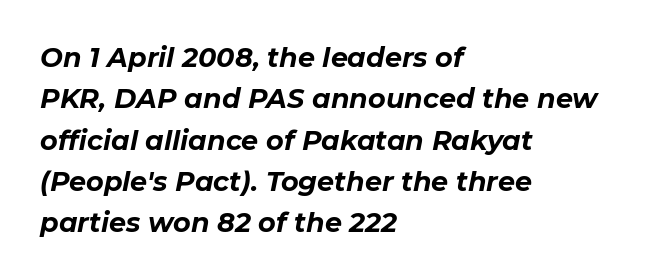
Q: Is the text bold? A: Yes.
Q: Is the text italic (slanted)? A: Yes, it leans right by about 11 degrees.
Q: Is the text underlined? A: No.
Q: How is the paragraph aligned? A: Left-aligned.
Q: Is the spacing between letters normal or unusually wide? A: Normal.
Q: Is the spacing between lines tight, normal or loose? A: Normal.
